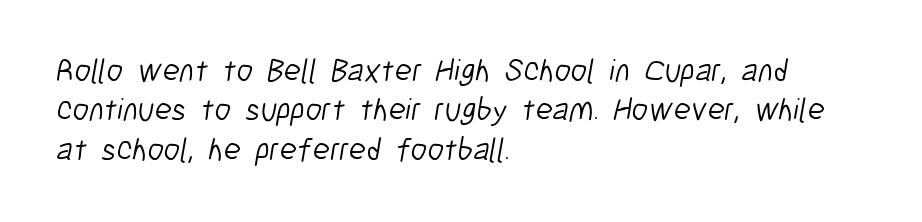
The image shows 32 px light, condensed sans-serif type; set left-aligned, line spacing 1.23x, normal letter spacing, not underlined; low stroke contrast and a medium x-height.
